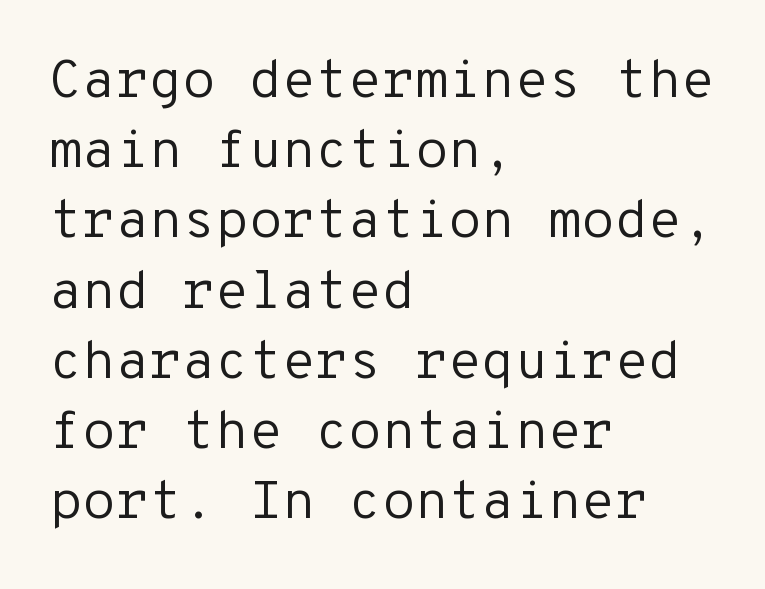
Q: Is the text bold? A: No.
Q: Is the text italic (slanted)? A: No, it is upright.
Q: Is the typeface a serif or a sans-serif typeface? A: Sans-serif.
Q: Is the text underlined? A: No.
Q: How is the paragraph aligned? A: Left-aligned.
Q: Is the spacing between letters normal or unusually wide? A: Normal.
Q: Is the spacing between lines tight, normal or loose? A: Normal.
Q: Width (condensed, normal, or wide)? A: Normal.
Q: Stroke contrast? A: Low.
Q: x-height? A: Medium.
Q: Monospaced? A: Yes.
